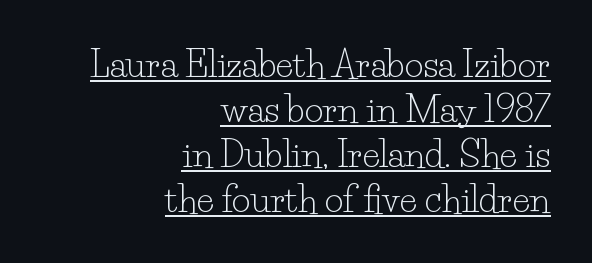
Each line ends at the same right margin while the left side varies. Honestly, the underline is the first thing you notice here. The passage shown stacks its lines at a standard gap. The specimen reads as upright at a glance. The passage shown is not bold in any degree.
